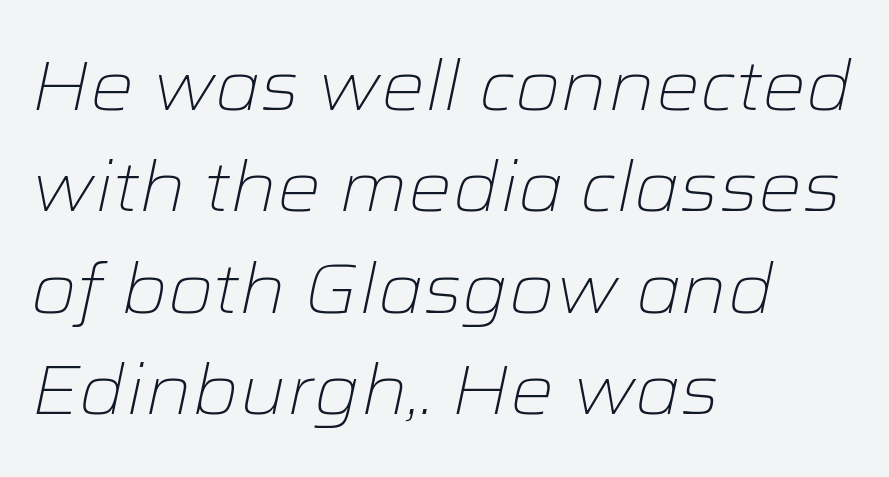
Proportional: the letters do not fall into vertical columns. Does the leading feel generous? No, just average. Yep, that's italic — everything's leaning. Quick note: underline off. The face used here is rendered with its standard letterfit.
